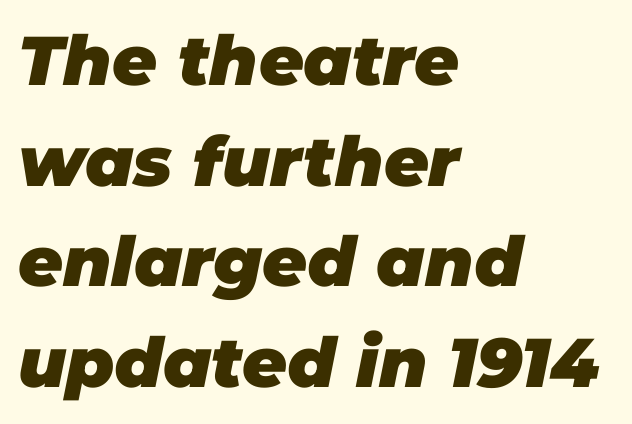
The string is rendered with underlining switched off. These lines keep a tight, regular rhythm from letter to letter. Compared with a centered layout, this one pins lines to the left instead. The line-height multiplier appears to be the usual default.
